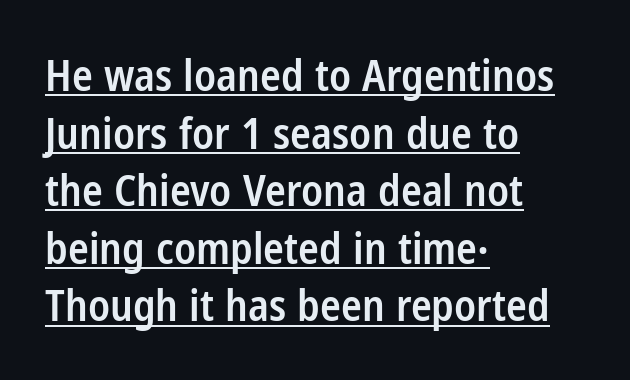
Q: Is the text bold? A: Semi-bold.
Q: Is the text italic (slanted)? A: No, it is upright.
Q: Is the typeface a serif or a sans-serif typeface? A: Sans-serif.
Q: Is the text underlined? A: Yes.
Q: How is the paragraph aligned? A: Left-aligned.
Q: Is the spacing between letters normal or unusually wide? A: Normal.
Q: Is the spacing between lines tight, normal or loose? A: Normal.
Q: Width (condensed, normal, or wide)? A: Condensed.
Q: Stroke contrast? A: Low.
Q: x-height? A: Medium.
Q: Monospaced? A: No.
